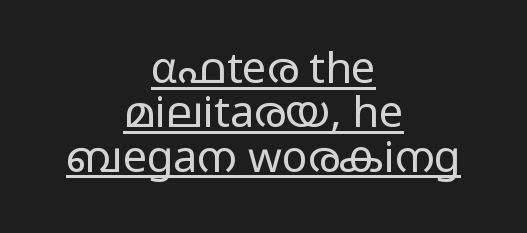
{"serif": "no", "italic": "no", "bold": "no", "weight": "regular", "width": "wide", "stroke_contrast": "low", "x_height": "medium", "monospaced": "no", "underline": "yes", "align": "center", "line_spacing": "tight", "line_spacing_ratio": 1.03, "letter_spacing": "normal", "letter_spacing_em": 0.0, "glyph_px": 43}
